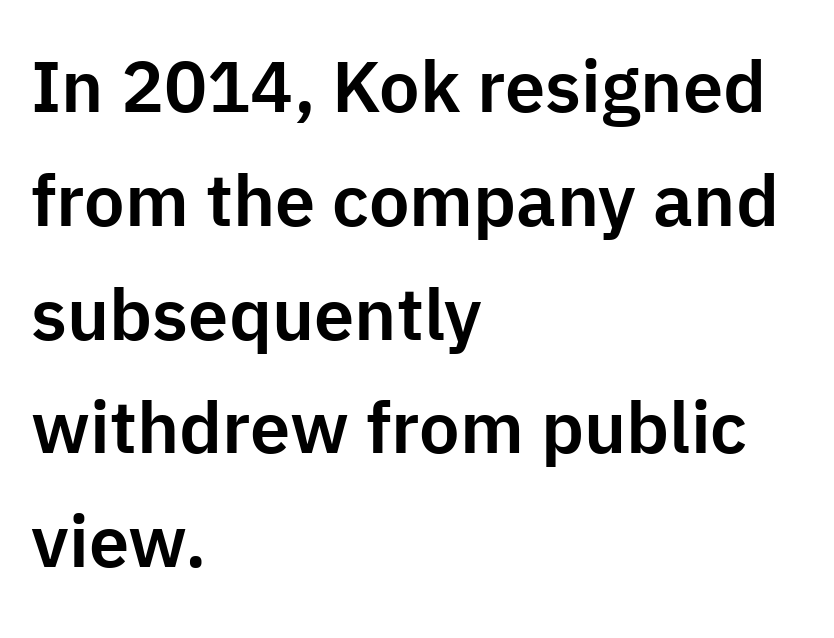
The image shows 72 px sans-serif type, upright; set left-aligned, normal line spacing (1.58x), normal letter spacing, not underlined; low stroke contrast and a medium x-height.
